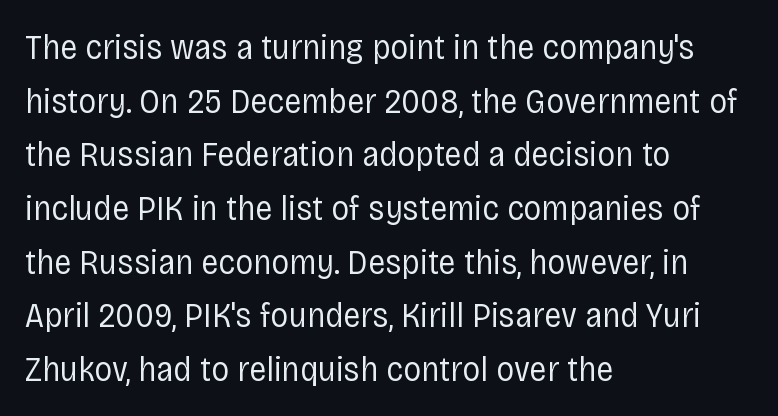
Q: Is the text bold? A: No.
Q: Is the text italic (slanted)? A: No, it is upright.
Q: Is the typeface a serif or a sans-serif typeface? A: Sans-serif.
Q: Is the text underlined? A: No.
Q: How is the paragraph aligned? A: Left-aligned.
Q: Is the spacing between letters normal or unusually wide? A: Normal.
Q: Is the spacing between lines tight, normal or loose? A: Normal.
Q: Width (condensed, normal, or wide)? A: Condensed.
Q: Stroke contrast? A: Low.
Q: x-height? A: Large.
Q: Monospaced? A: No.
